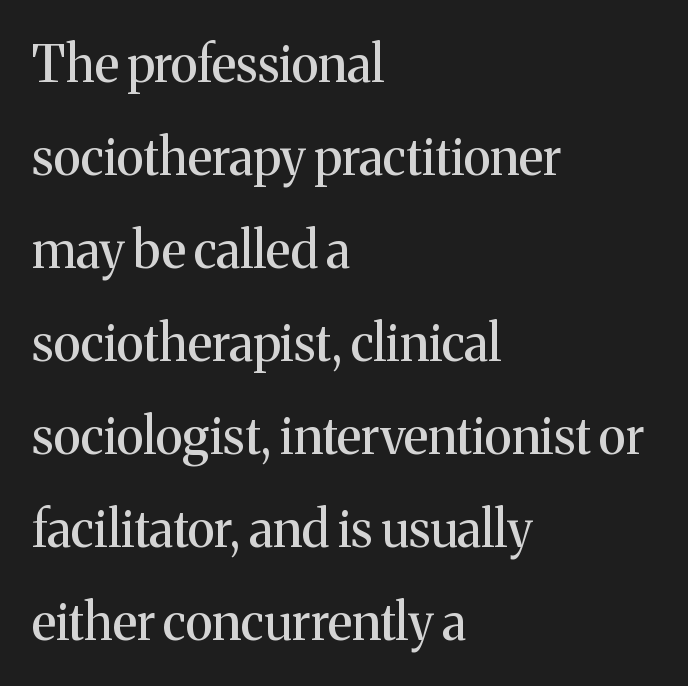
The image shows 50 px serif type, upright; set left-aligned, line spacing 1.86x, normal letter spacing, not underlined; medium stroke contrast and a medium x-height.
